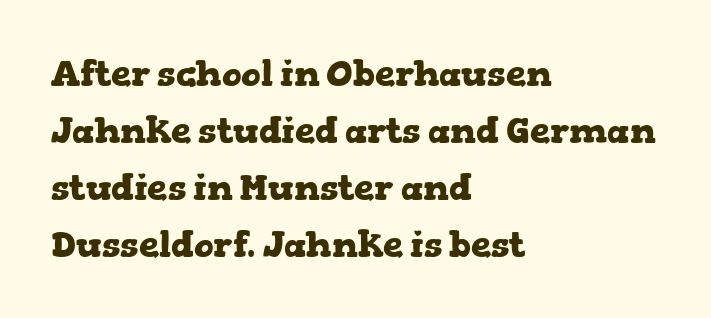
Q: Is the text bold? A: Yes.
Q: Is the text italic (slanted)? A: No, it is upright.
Q: Is the typeface a serif or a sans-serif typeface? A: Serif.
Q: Is the text underlined? A: No.
Q: How is the paragraph aligned? A: Left-aligned.
Q: Is the spacing between letters normal or unusually wide? A: Normal.
Q: Is the spacing between lines tight, normal or loose? A: Normal.
Q: Width (condensed, normal, or wide)? A: Wide.
Q: Stroke contrast? A: Low.
Q: x-height? A: Medium.
Q: Monospaced? A: No.
